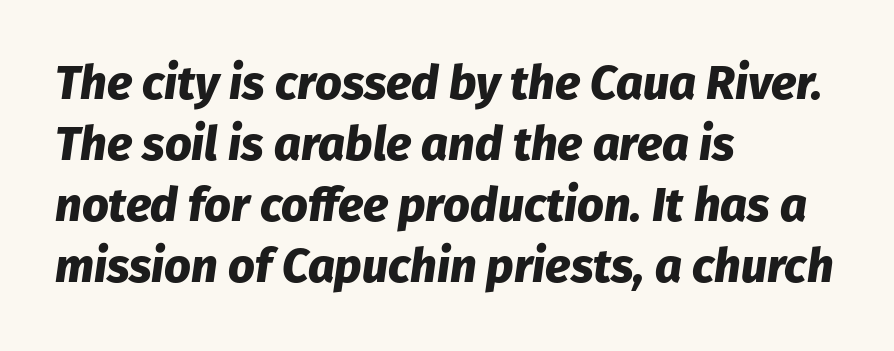
The letters sit at their default tracking, neither squeezed nor spread. Has an underline been added? It has not. Designer's note — italics engaged. Emphasis by weight is at full strength: bold. Compared with typical paragraphs, the rows here are spaced about the same. Horizontal alignment here is leftward, the default for most running prose.
